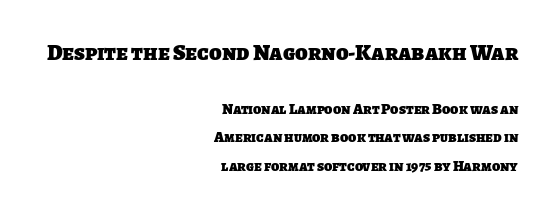
Typesetter's note: full bold, strokes at maximum text heaviness. This sample is right-justified, so line beginnings fall wherever the words allow. Between one letter and the next there's only the usual sliver of space. The foot of each line stays bare and open.
